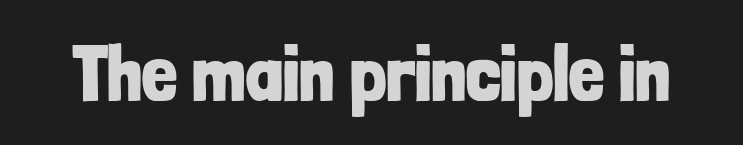
Set as a true bold cut, around the 700 mark. Inter-character spacing is left at the font's built-in metrics. The face used here is a sans, in the tradition of grotesques and geometrics. No italicization has been applied; the sample stays upright. Proportional: the letters do not fall into vertical columns.
